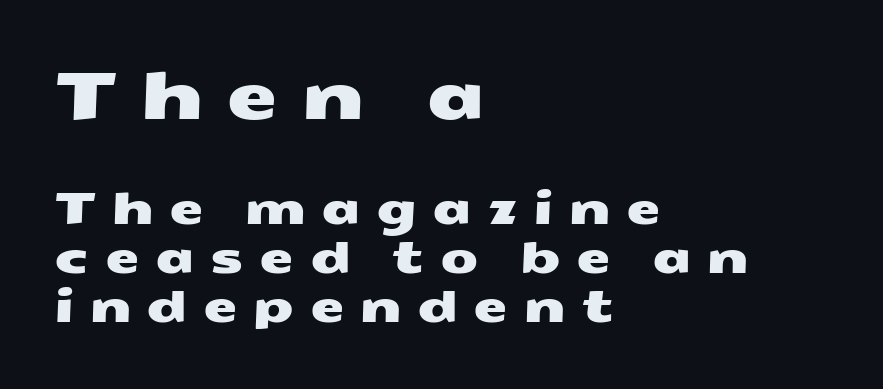
{"serif": "no", "width": "wide", "stroke_contrast": "medium", "x_height": "medium", "monospaced": "no", "underline": "no", "align": "left", "line_spacing": "tight", "line_spacing_ratio": 1.11, "letter_spacing": "wide", "letter_spacing_em": 0.35, "larger_block": "first", "size_ratio": 1.5, "glyph_px": 66}
